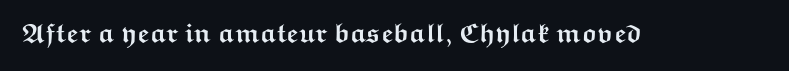
{"italic": "no", "bold": "yes", "underline": "no", "letter_spacing": "normal", "letter_spacing_em": 0.0, "glyph_px": 27}
